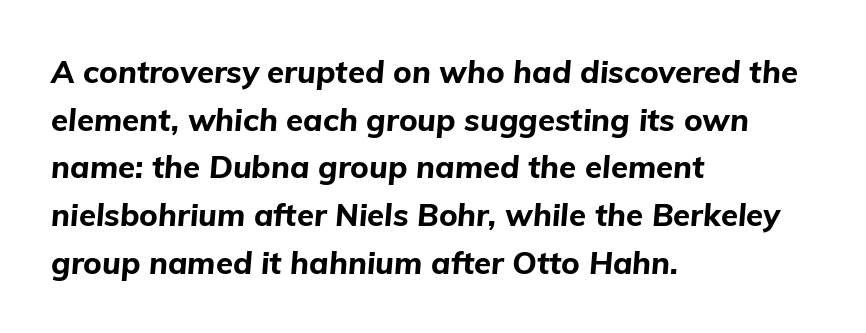
Q: Is the text bold? A: Yes.
Q: Is the text italic (slanted)? A: Yes, it leans right by about 5 degrees.
Q: Is the text underlined? A: No.
Q: How is the paragraph aligned? A: Left-aligned.
Q: Is the spacing between letters normal or unusually wide? A: Normal.
Q: Is the spacing between lines tight, normal or loose? A: Normal.
Q: Width (condensed, normal, or wide)? A: Normal.
Q: Stroke contrast? A: Low.
Q: x-height? A: Medium.
Q: Monospaced? A: No.
